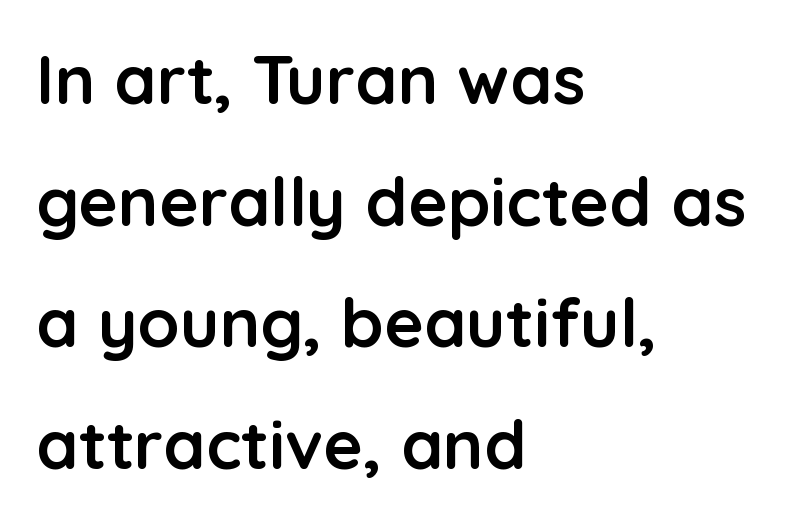
The image shows 68 px semibold sans-serif type, upright; set left-aligned, line spacing 1.79x, normal letter spacing, not underlined; low stroke contrast and a medium x-height.
